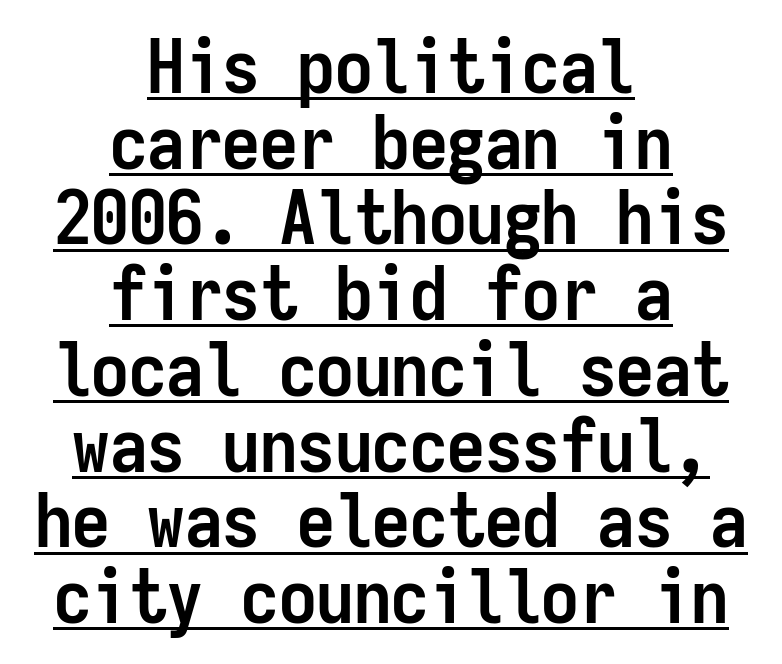
Q: Is the text bold? A: Yes.
Q: Is the text italic (slanted)? A: No, it is upright.
Q: Is the typeface a serif or a sans-serif typeface? A: Sans-serif.
Q: Is the text underlined? A: Yes.
Q: How is the paragraph aligned? A: Centered.
Q: Is the spacing between letters normal or unusually wide? A: Normal.
Q: Is the spacing between lines tight, normal or loose? A: Tight.
Q: Width (condensed, normal, or wide)? A: Condensed.
Q: Stroke contrast? A: Low.
Q: x-height? A: Medium.
Q: Monospaced? A: Yes.
